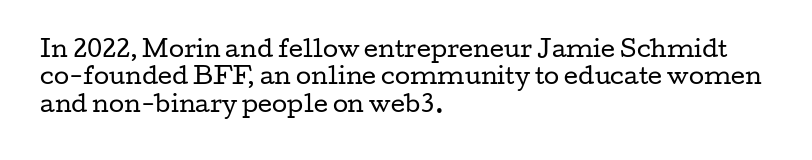
Q: Is the text bold? A: No.
Q: Is the text italic (slanted)? A: No, it is upright.
Q: Is the text underlined? A: No.
Q: How is the paragraph aligned? A: Left-aligned.
Q: Is the spacing between letters normal or unusually wide? A: Normal.
Q: Is the spacing between lines tight, normal or loose? A: Normal.
